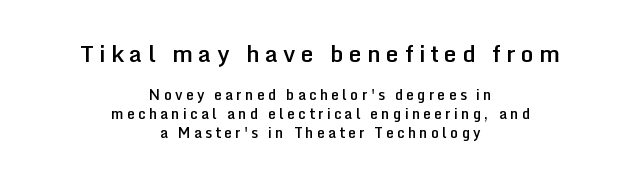
Q: Is the text bold? A: Semi-bold.
Q: Is the text italic (slanted)? A: No, it is upright.
Q: Is the text underlined? A: No.
Q: How is the paragraph aligned? A: Centered.
Q: Is the spacing between letters normal or unusually wide? A: Unusually wide.
Q: Is the spacing between lines tight, normal or loose? A: Normal.
Q: Which block of text is set in a larger size, the first (top) or the second (bottom)? A: The first (top) one.
